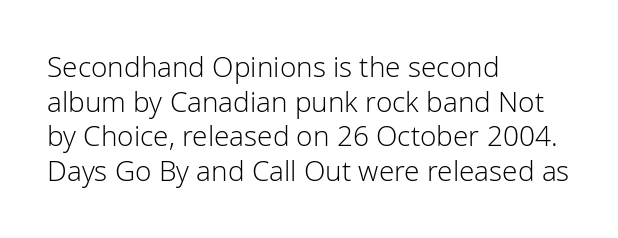
Inter-character spacing is left at the font's built-in metrics. The cut favours lightness, reaching ordinary text weight at its darkest. The face used here is a sans, in the tradition of grotesques and geometrics. The lines in this sample share a left origin and differ only in where they stop.
